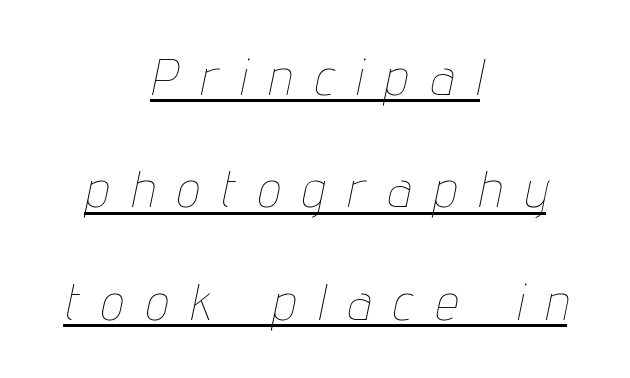
The letters advance in unequal steps, a hallmark of proportional type. The paragraph has two soft edges and a firm central axis. This sample uses an oblique cut, with every glyph tilted off the vertical. Is there much room between lines? Yes — plenty of vertical air separates them.
